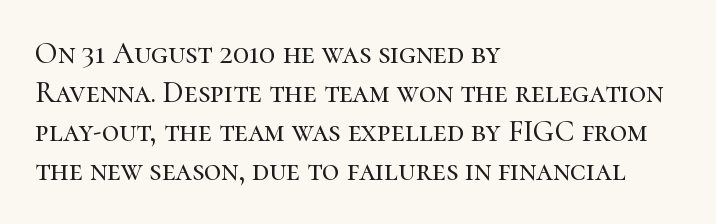
The letters carry serifs — small finishing strokes at the ends of their stems. Compared with typical body copy, the letter spacing here is the same. Evenly set lines give the paragraph a standard silhouette. The text block is weighted toward the left margin, trailing off unevenly rightward. This sample uses an upright cut, with every glyph sitting square on the baseline. Check the space under the baseline: it is left empty.
